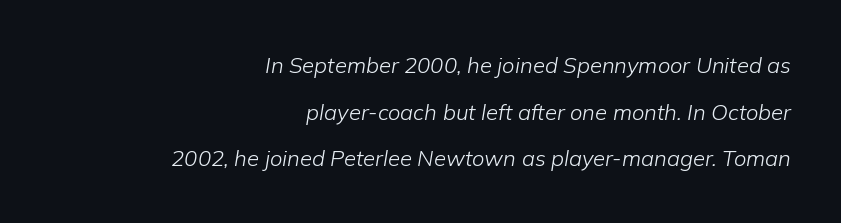
The rendering anchors every line to the right-hand side. Looking at the ascenders, they clearly lean. Descenders hang freely into open space. The characters are drawn with everyday or finer stroke widths.
